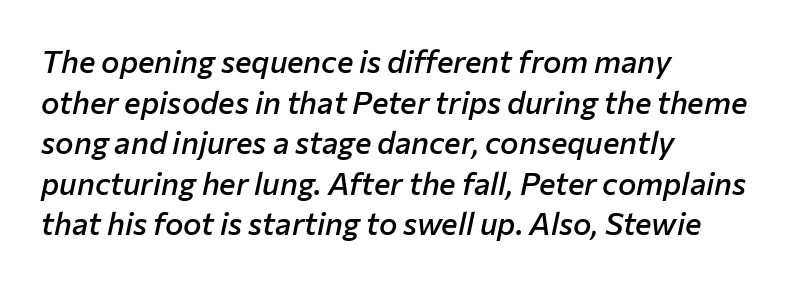
The image shows 31 px semibold type, italic (leaning right); set left-aligned, normal line spacing (1.31x), normal letter spacing, not underlined; low stroke contrast and a medium x-height.
